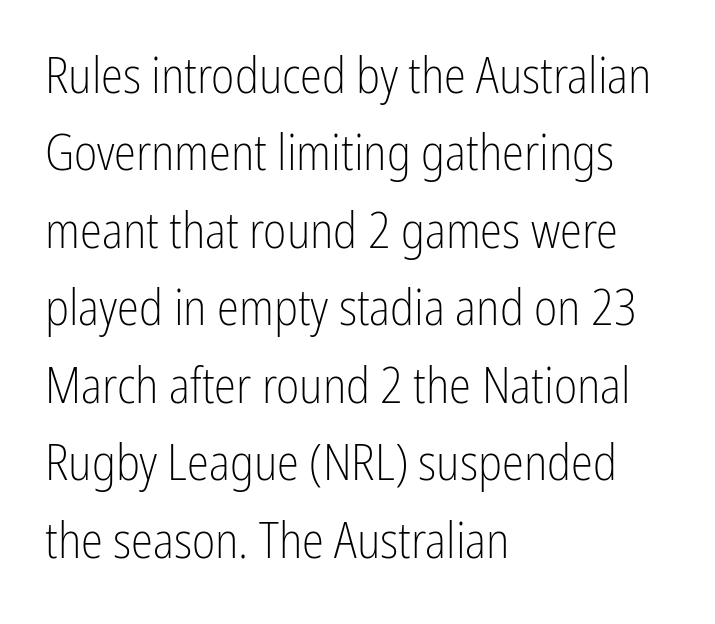
Q: Is the text bold? A: No.
Q: Is the text italic (slanted)? A: No, it is upright.
Q: Is the typeface a serif or a sans-serif typeface? A: Sans-serif.
Q: Is the text underlined? A: No.
Q: How is the paragraph aligned? A: Left-aligned.
Q: Is the spacing between letters normal or unusually wide? A: Normal.
Q: Is the spacing between lines tight, normal or loose? A: Normal.
Q: Width (condensed, normal, or wide)? A: Condensed.
Q: Stroke contrast? A: Low.
Q: x-height? A: Medium.
Q: Monospaced? A: No.
